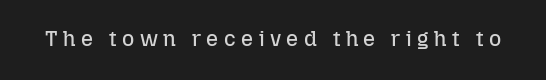
Weight: regular or lighter. Beneath every word, the page is bare. Does extra space separate the letters? Yes, quite a lot of it. Style check: upright.
